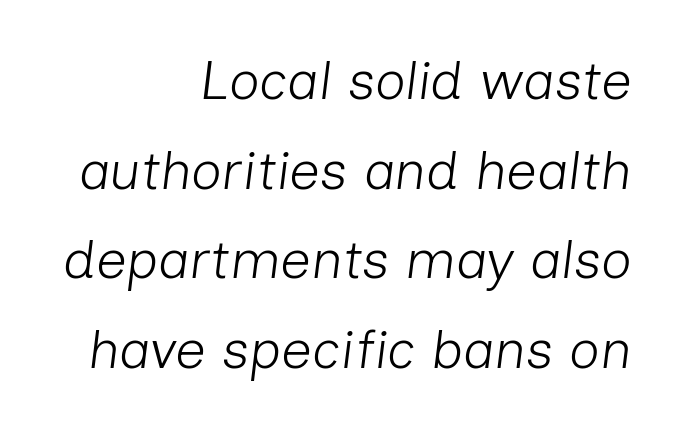
The image shows 54 px light type, italic (leaning right); set right-aligned, normal line spacing (1.66x), normal letter spacing, not underlined; low stroke contrast and a medium x-height.
